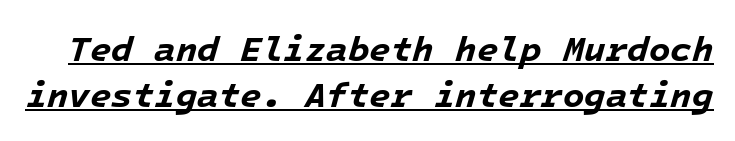
Normally led — the rows are evenly, conventionally spaced. A typographer would call this underscored text. Look at the tracking — it's just the regular setting, nothing added. These lines are rendered in a fixed-pitch font.
